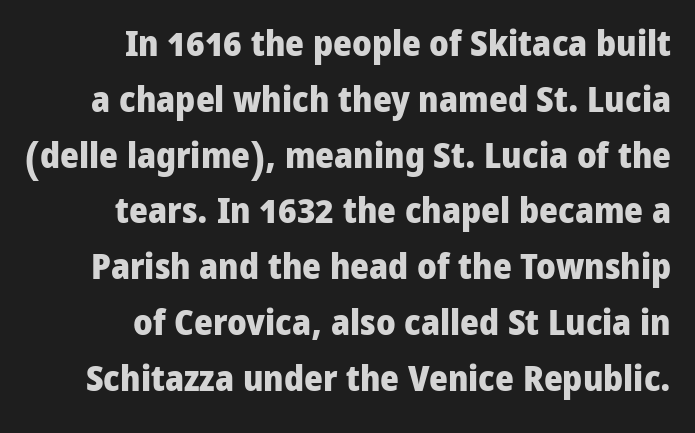
The image shows 36 px heavy sans-serif type, upright; set right-aligned, normal line spacing (1.55x), normal letter spacing, not underlined; low stroke contrast and a medium x-height.
